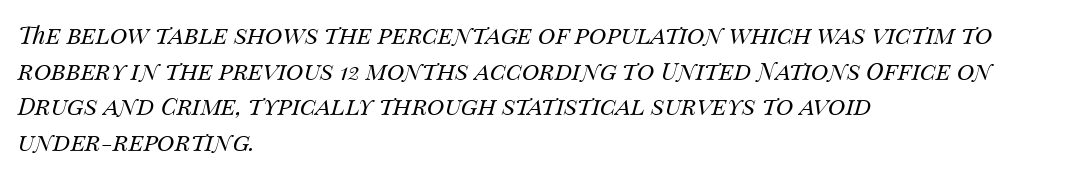
The image shows 24 px text type, italic (leaning right); set left-aligned, normal line spacing (1.48x), normal letter spacing, not underlined.
